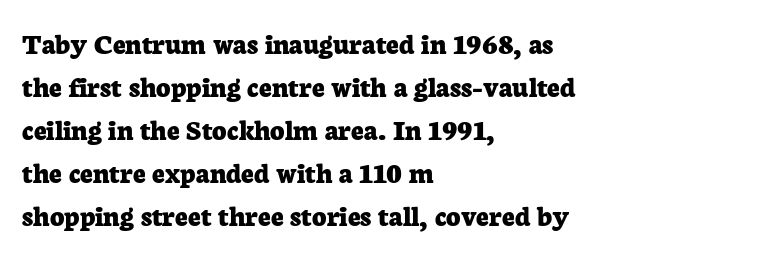
The image shows 31 px bold serif type, upright; set left-aligned, normal line spacing (1.39x), normal letter spacing, not underlined; low stroke contrast and a medium x-height.
